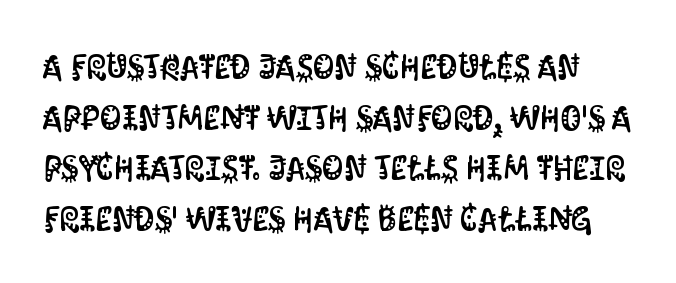
Examine the stroke ends and you'll find no serifs. Inter-character spacing is left at the font's built-in metrics. Letters rest on an invisible, unmarked baseline. Spacing verdict: proportional, widths tailored to each character. This is roman type, the default non-slanted kind. Students, observe: this is what conventionally led text looks like.
